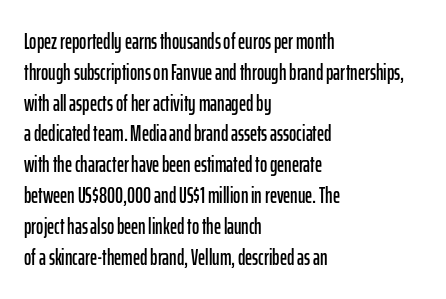
Q: Is the text italic (slanted)? A: No, it is upright.
Q: Is the text underlined? A: No.
Q: How is the paragraph aligned? A: Left-aligned.
Q: Is the spacing between letters normal or unusually wide? A: Normal.
Q: Is the spacing between lines tight, normal or loose? A: Normal.
